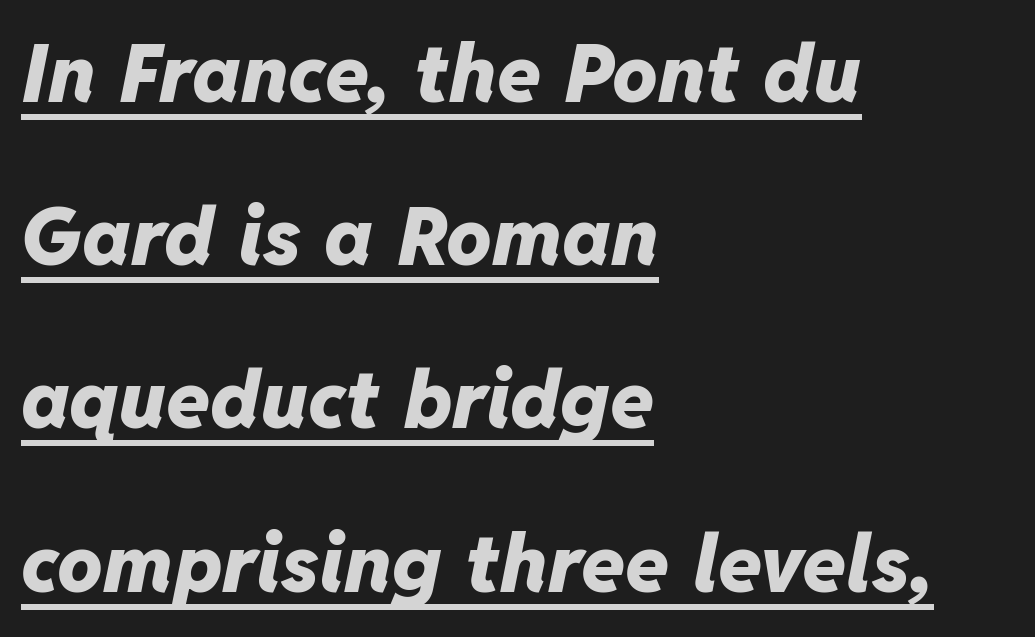
{"italic": "yes", "lean": "right", "slant_degrees": 11, "bold": "yes", "weight": "heavy", "width": "normal", "stroke_contrast": "low", "x_height": "medium", "monospaced": "no", "underline": "yes", "align": "left", "line_spacing": "loose", "line_spacing_ratio": 2.04, "letter_spacing": "normal", "letter_spacing_em": 0.0, "glyph_px": 80}
